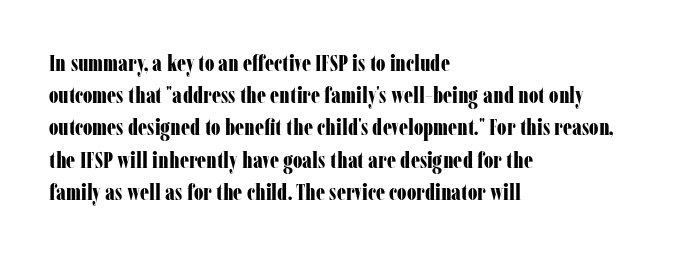
{"italic": "no", "bold": "yes", "underline": "no", "align": "left", "line_spacing": "normal", "line_spacing_ratio": 1.4, "letter_spacing": "normal", "letter_spacing_em": 0.0, "glyph_px": 23}
